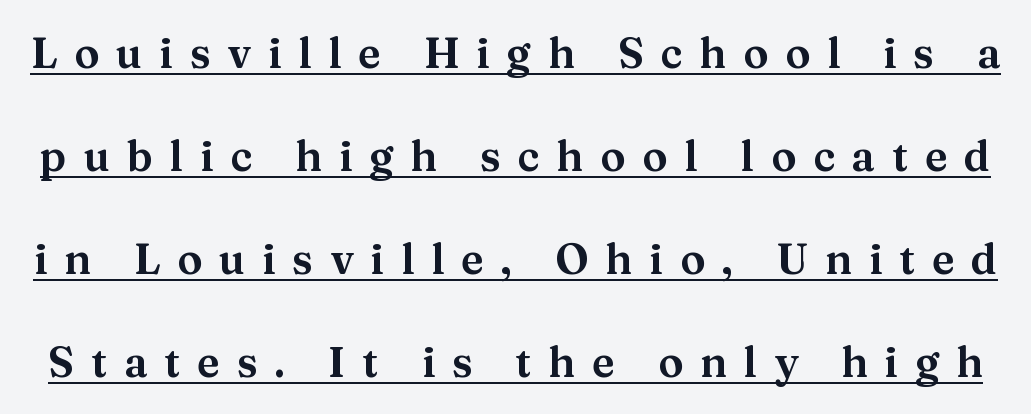
{"serif": "yes", "italic": "no", "width": "wide", "stroke_contrast": "medium", "x_height": "medium", "monospaced": "no", "underline": "yes", "line_spacing": "loose", "line_spacing_ratio": 2.45, "letter_spacing": "wide", "letter_spacing_em": 0.4, "glyph_px": 42}
